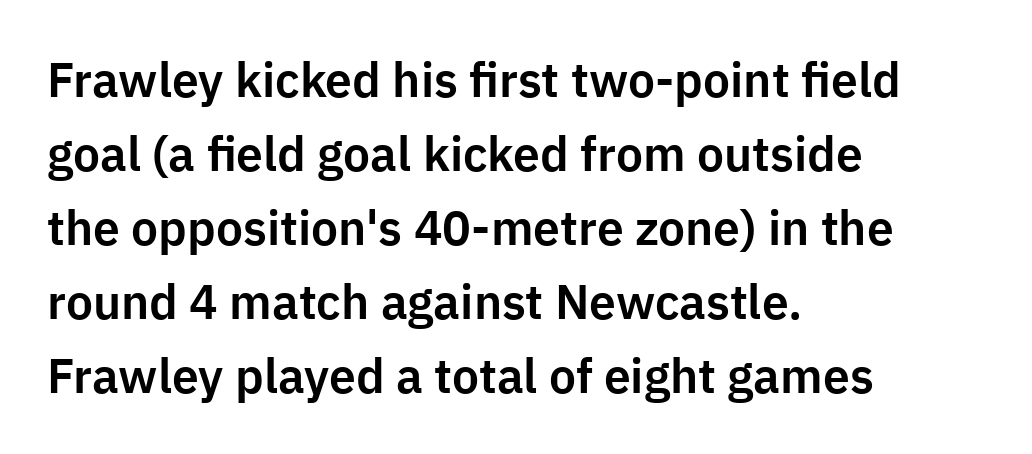
{"serif": "no", "italic": "no", "width": "normal", "stroke_contrast": "low", "x_height": "medium", "monospaced": "no", "underline": "no", "align": "left", "line_spacing": "normal", "line_spacing_ratio": 1.54, "letter_spacing": "normal", "letter_spacing_em": 0.0, "glyph_px": 48}
